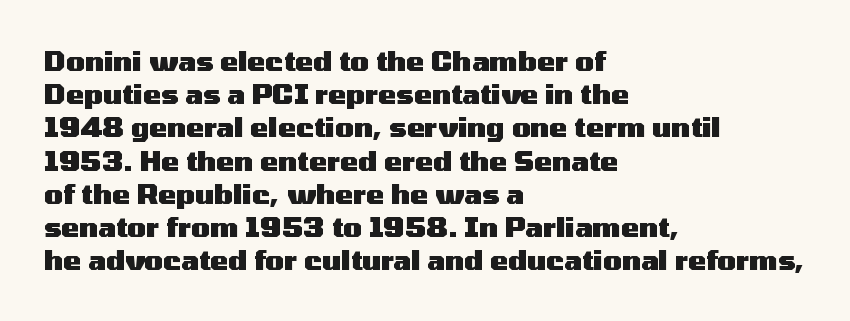
{"italic": "no", "bold": "yes", "underline": "no", "align": "left", "line_spacing_ratio": 1.23, "letter_spacing": "normal", "letter_spacing_em": 0.0, "glyph_px": 27}
